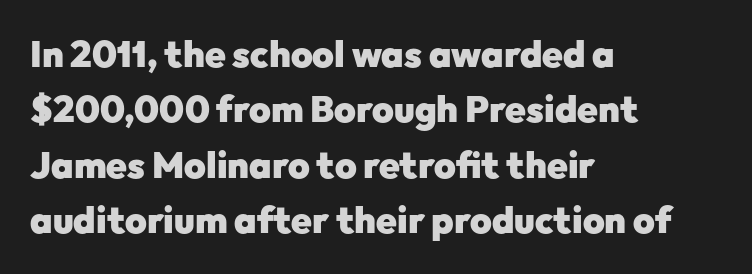
Line beginnings align vertically; line endings do not. Line spacing here is normal. Typesetter's note: full bold, strokes at maximum text heaviness. Letter spacing: default.
